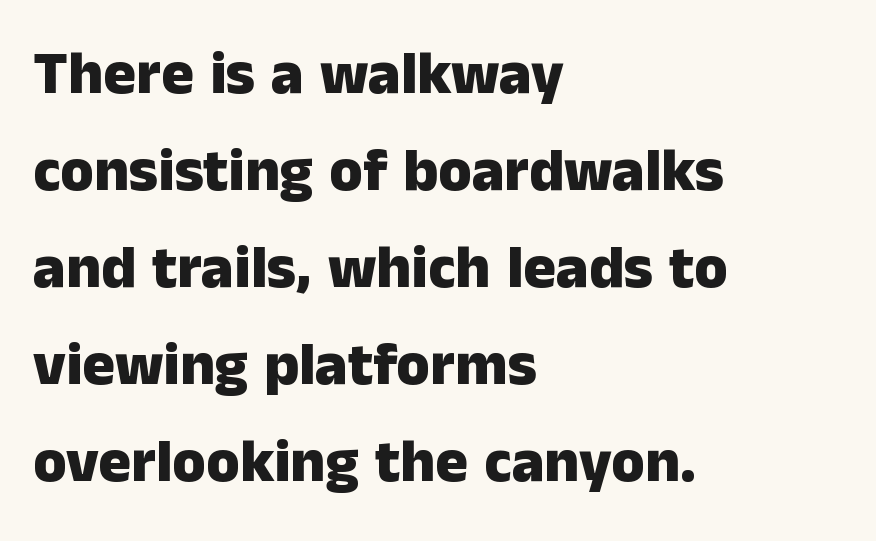
Q: Is the text bold? A: Yes.
Q: Is the text italic (slanted)? A: No, it is upright.
Q: Is the typeface a serif or a sans-serif typeface? A: Sans-serif.
Q: Is the text underlined? A: No.
Q: How is the paragraph aligned? A: Left-aligned.
Q: Is the spacing between letters normal or unusually wide? A: Normal.
Q: Is the spacing between lines tight, normal or loose? A: Normal.
Q: Width (condensed, normal, or wide)? A: Normal.
Q: Stroke contrast? A: Low.
Q: x-height? A: Medium.
Q: Monospaced? A: No.
